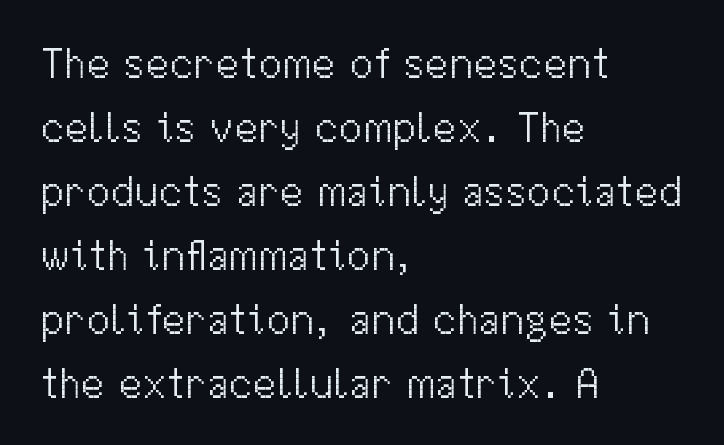
Q: Is the text bold? A: No.
Q: Is the text italic (slanted)? A: No, it is upright.
Q: Is the typeface a serif or a sans-serif typeface? A: Sans-serif.
Q: Is the text underlined? A: No.
Q: How is the paragraph aligned? A: Left-aligned.
Q: Is the spacing between letters normal or unusually wide? A: Normal.
Q: Is the spacing between lines tight, normal or loose? A: Normal.
Q: Width (condensed, normal, or wide)? A: Normal.
Q: Stroke contrast? A: Medium.
Q: x-height? A: Medium.
Q: Monospaced? A: No.
